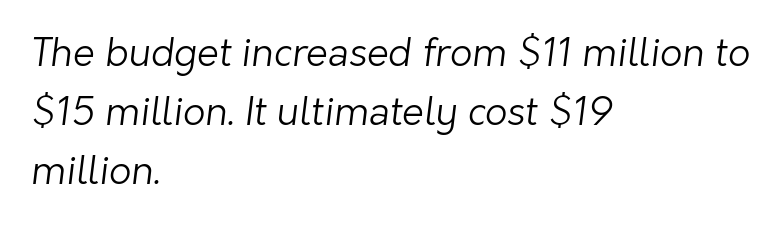
The image shows 39 px light sans-serif type; set left-aligned, normal line spacing (1.51x), normal letter spacing, not underlined; low stroke contrast and a medium x-height.
